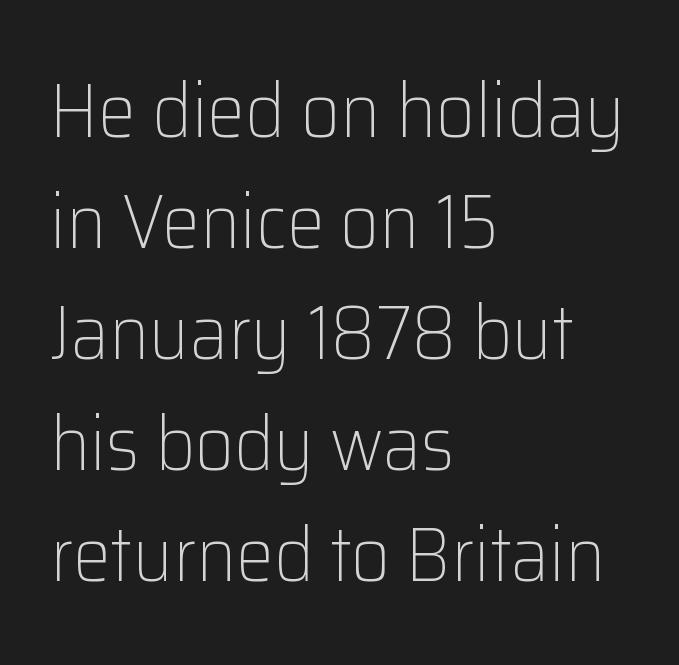
Q: Is the text bold? A: No.
Q: Is the text italic (slanted)? A: No, it is upright.
Q: Is the typeface a serif or a sans-serif typeface? A: Sans-serif.
Q: Is the text underlined? A: No.
Q: How is the paragraph aligned? A: Left-aligned.
Q: Is the spacing between letters normal or unusually wide? A: Normal.
Q: Is the spacing between lines tight, normal or loose? A: Normal.
Q: Width (condensed, normal, or wide)? A: Normal.
Q: Stroke contrast? A: Low.
Q: x-height? A: Medium.
Q: Monospaced? A: No.
